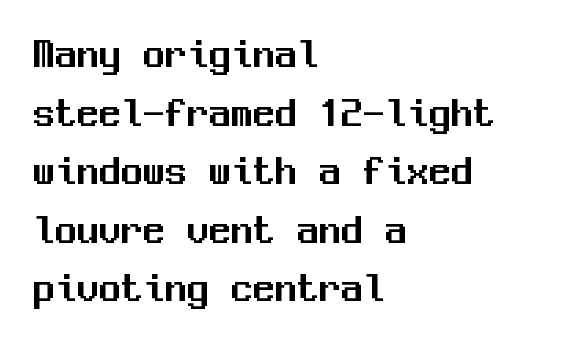
Q: Is the text italic (slanted)? A: No, it is upright.
Q: Is the typeface a serif or a sans-serif typeface? A: Sans-serif.
Q: Is the text underlined? A: No.
Q: How is the paragraph aligned? A: Left-aligned.
Q: Is the spacing between letters normal or unusually wide? A: Normal.
Q: Is the spacing between lines tight, normal or loose? A: Normal.
Q: Width (condensed, normal, or wide)? A: Normal.
Q: Stroke contrast? A: Medium.
Q: x-height? A: Medium.
Q: Monospaced? A: Yes.
